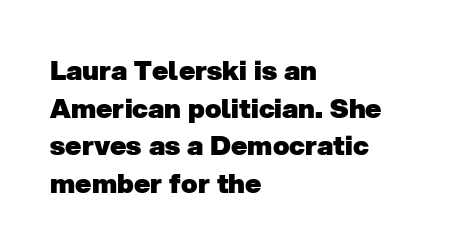
{"bold": "yes", "underline": "no", "align": "left", "line_spacing": "normal", "line_spacing_ratio": 1.39, "letter_spacing": "normal", "letter_spacing_em": 0.0, "glyph_px": 27}
